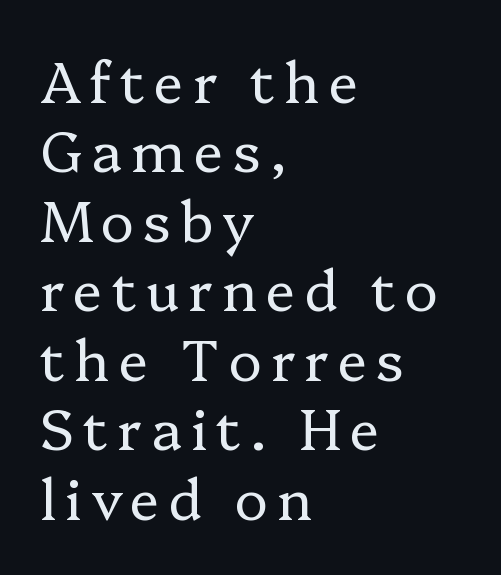
The image shows 56 px regular-weight serif type, upright; set left-aligned, line spacing 1.24x, not underlined; low stroke contrast and a medium x-height.
